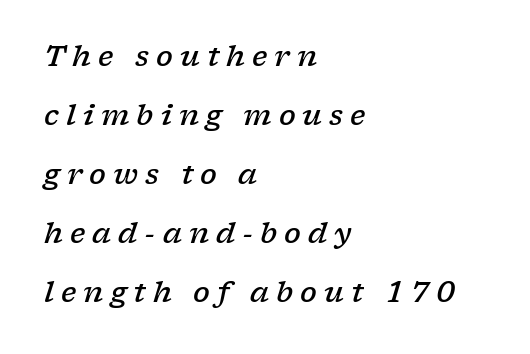
The image shows 28 px semibold, wide serif type, italic (leaning right); set left-aligned, loose line spacing (2.11x), unusually wide letter spacing (+0.25 em), not underlined; low stroke contrast and a medium x-height.
